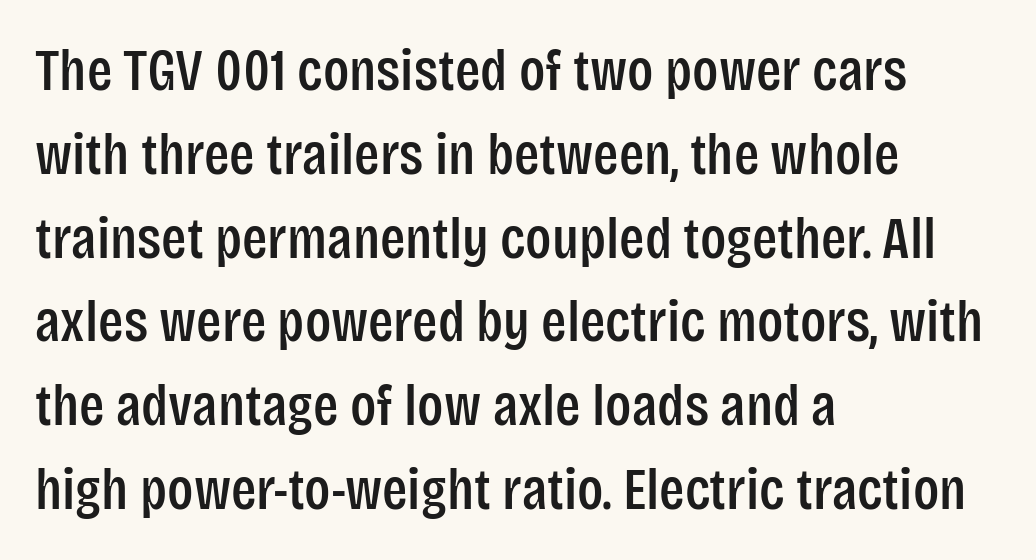
The paragraph shown leans on its left margin. The line texture is even and compact thanks to regular tracking. Stroke terminals: plain, sans-serif. Just letters on the line, the space beneath them empty.
